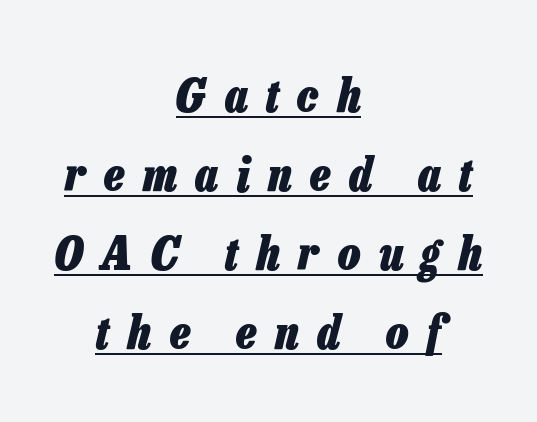
The image shows 47 px heavy, condensed type, italic (leaning right); set centered, normal line spacing (1.68x), unusually wide letter spacing (+0.39 em), underlined; low stroke contrast and a medium x-height.
